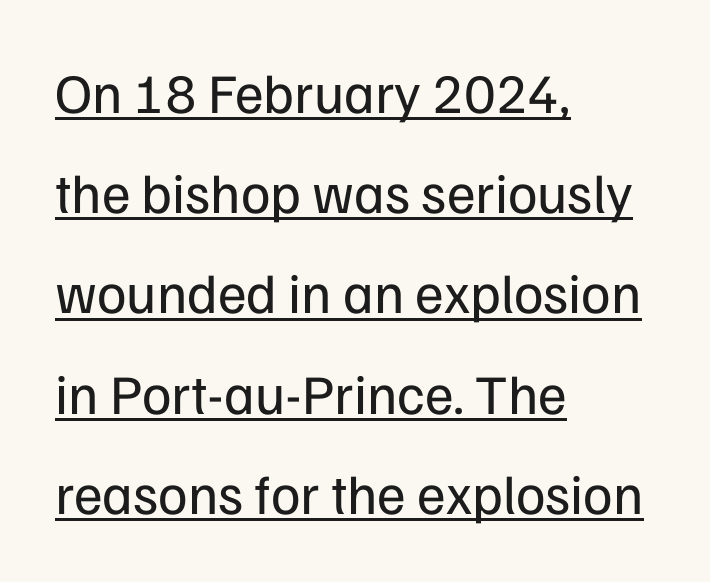
{"serif": "no", "italic": "no", "bold": "no", "weight": "regular", "width": "normal", "stroke_contrast": "low", "x_height": "medium", "monospaced": "no", "underline": "yes", "align": "left", "line_spacing_ratio": 1.79, "letter_spacing": "normal", "letter_spacing_em": 0.0, "glyph_px": 56}
